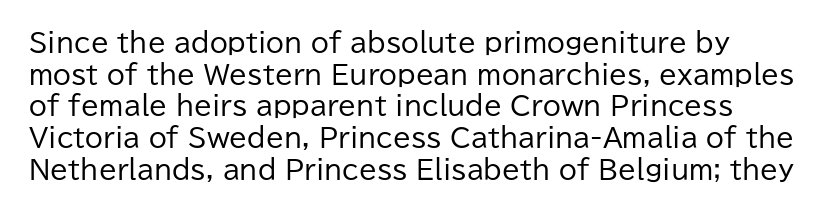
{"italic": "no", "bold": "no", "underline": "no", "line_spacing_ratio": 1.22, "letter_spacing": "normal", "letter_spacing_em": 0.0, "glyph_px": 26}
